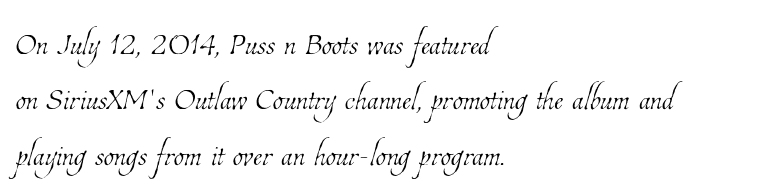
The image shows 42 px thin, condensed type; set left-aligned, normal line spacing (1.32x), normal letter spacing, not underlined; low stroke contrast and a medium x-height.
